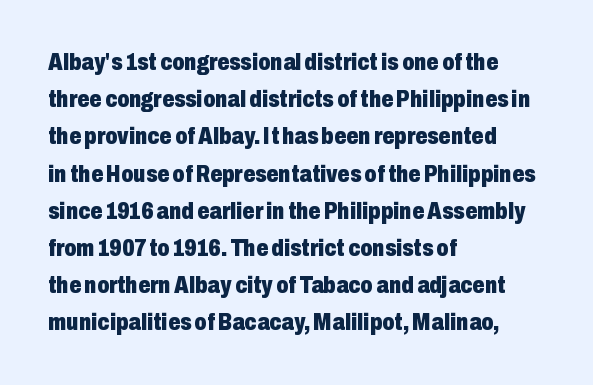
Q: Is the text bold? A: Yes.
Q: Is the text italic (slanted)? A: No, it is upright.
Q: Is the text underlined? A: No.
Q: How is the paragraph aligned? A: Left-aligned.
Q: Is the spacing between letters normal or unusually wide? A: Normal.
Q: Is the spacing between lines tight, normal or loose? A: Normal.
